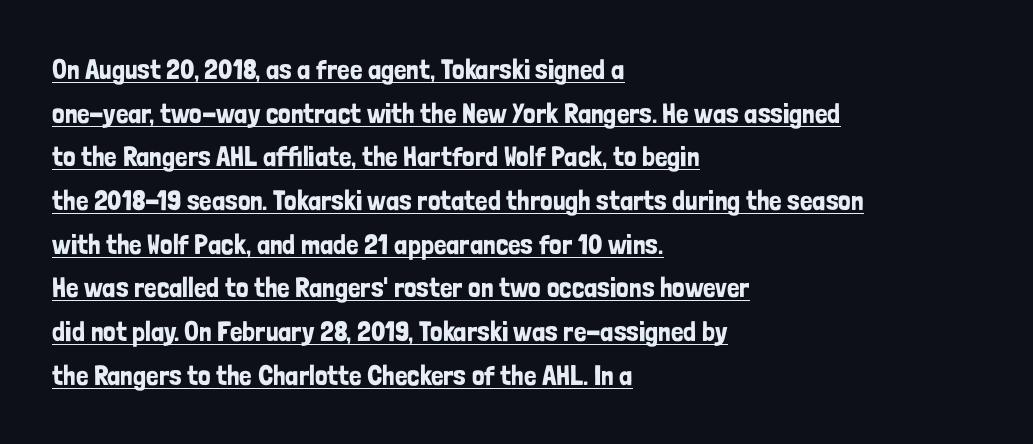
Notice how the passage keeps a crisp vertical edge on the left only. The lettering stays uniformly vertical, giving the passage a roman look. Underlining? Definitely there. The designer went with a sans here, leaving each stem footless. How are the letters spaced? Ordinarily, with no added tracking.
